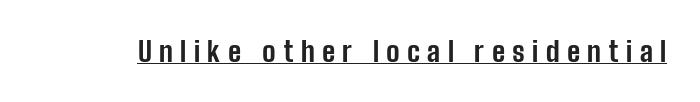
{"serif": "no", "italic": "no", "bold": "yes", "weight": "bold", "width": "condensed", "stroke_contrast": "low", "x_height": "medium", "monospaced": "no", "underline": "yes", "letter_spacing": "wide", "letter_spacing_em": 0.26, "glyph_px": 28}
